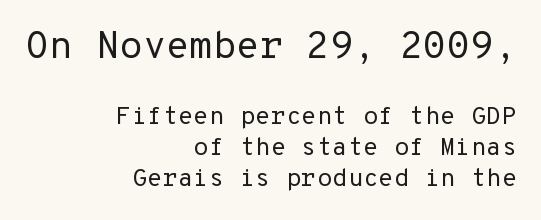
The image shows 38 px regular-weight sans-serif type, upright, monospaced; set right-aligned, line spacing 1.23x, normal letter spacing, not underlined; the first (top) block is 1.52x larger; low stroke contrast and a medium x-height.
